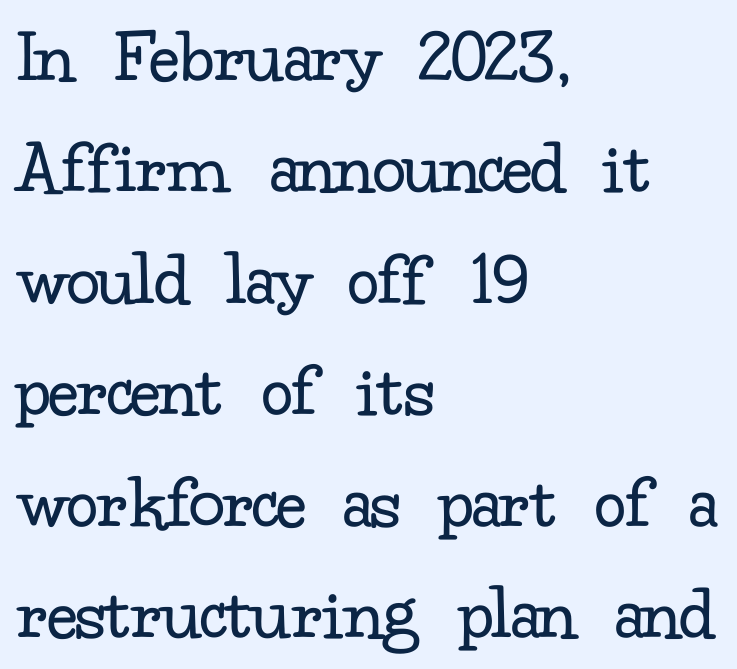
Is the letter spacing exaggerated? No — it looks like the ordinary default. Is the block centered? No — it sits flush against the left margin. No heavy texture on the line: the type isn't bold. The typeface chosen for these lines features serifs. A normal amount of white space separates one row of letters from the next.
